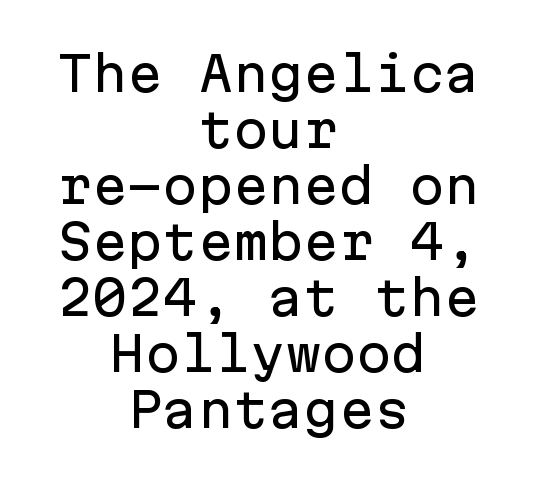
The rag falls on both sides of this text block equally. Nope, no serifs anywhere on these letters. Note the uniform advance width — an 'i' takes as much space as an 'm'. Words float on clear page, feet unadorned. The letters sit at their default tracking, neither squeezed nor spread. This sample uses an upright cut, with every glyph sitting square on the baseline.
